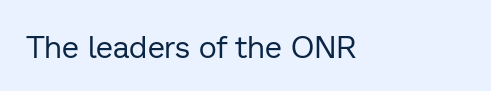
Varying glyph widths throughout — classic text-font behaviour. This sample uses plain, unmodified letter spacing. Nobody drew a line under any word here. Summary of weight: not heavy and not bold.
